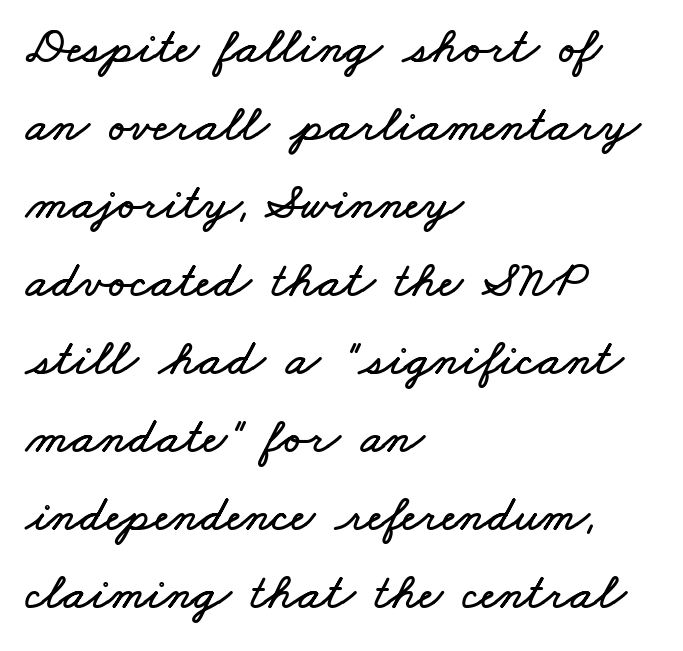
Q: Is the text underlined? A: No.
Q: How is the paragraph aligned? A: Left-aligned.
Q: Is the spacing between letters normal or unusually wide? A: Normal.
Q: Is the spacing between lines tight, normal or loose? A: Normal.
Q: Width (condensed, normal, or wide)? A: Wide.
Q: Stroke contrast? A: Low.
Q: x-height? A: Small.
Q: Monospaced? A: No.
